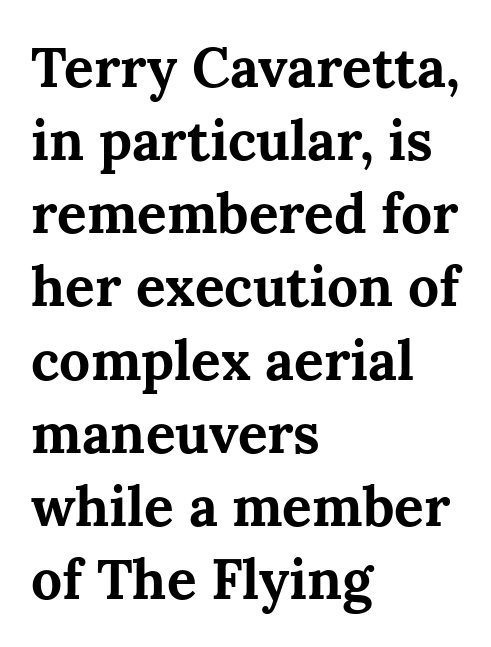
Q: Is the text bold? A: Yes.
Q: Is the text italic (slanted)? A: No, it is upright.
Q: Is the typeface a serif or a sans-serif typeface? A: Serif.
Q: Is the text underlined? A: No.
Q: How is the paragraph aligned? A: Left-aligned.
Q: Is the spacing between letters normal or unusually wide? A: Normal.
Q: Is the spacing between lines tight, normal or loose? A: Normal.
Q: Width (condensed, normal, or wide)? A: Normal.
Q: Stroke contrast? A: Medium.
Q: x-height? A: Medium.
Q: Monospaced? A: No.
